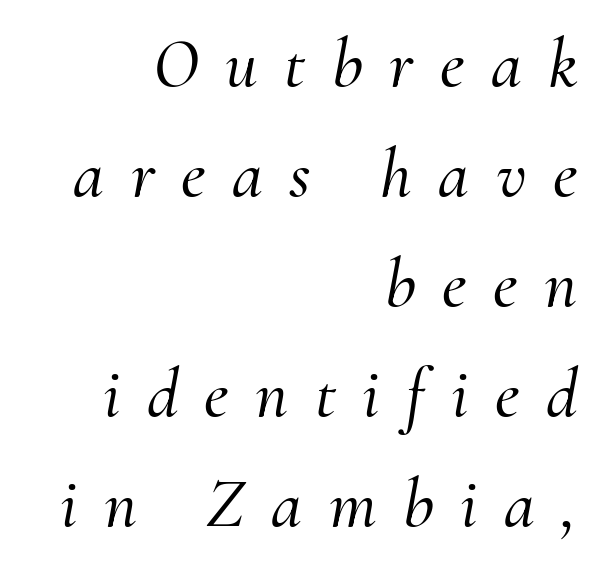
The image shows 70 px serif type, italic (leaning right); set right-aligned, normal line spacing (1.57x), unusually wide letter spacing (+0.38 em), not underlined; medium stroke contrast and a small x-height.
